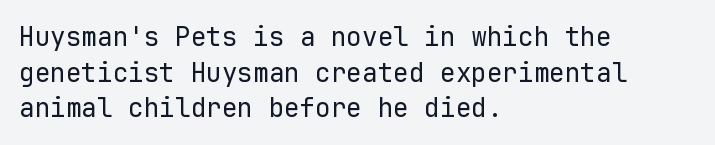
The line texture is even and compact thanks to regular tracking. Honestly, the row spacing looks completely unremarkable. Every row of glyphs begins at an identical x-position on the left. The letters stand straight up with perfectly vertical stems. Stroke thickness stays within the range of a standard reading face or lighter. Unmarked baselines from the first word to the last.
